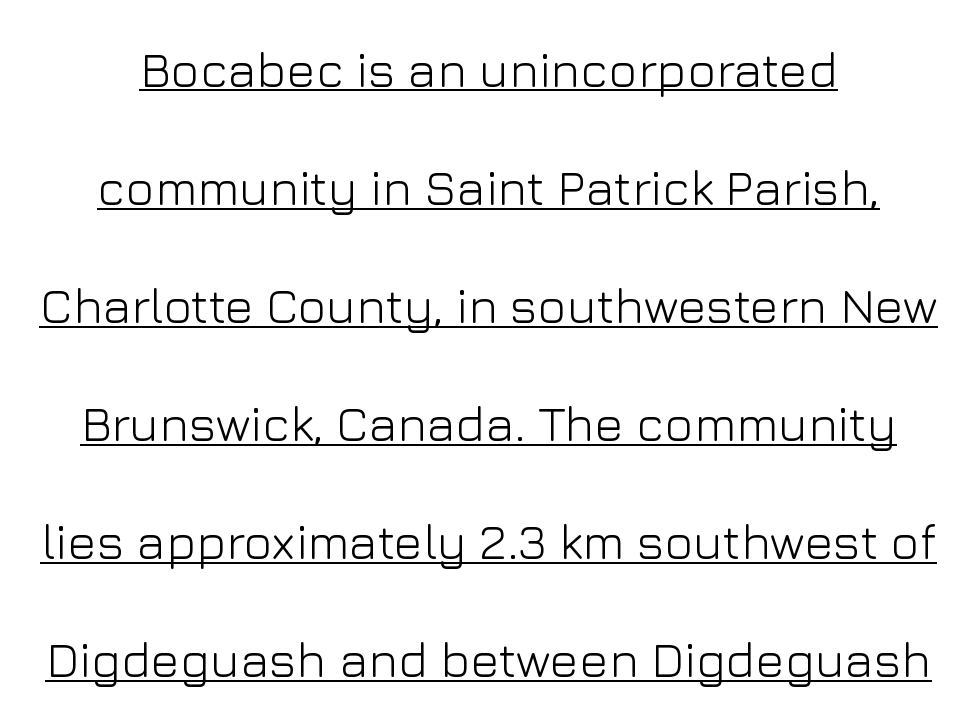
The image shows 49 px light sans-serif type, upright; set centered, loose line spacing (2.41x), normal letter spacing, underlined; low stroke contrast and a medium x-height.
